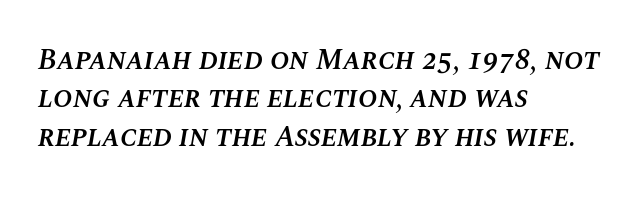
The rendering uses a semibold face; strokes are thickened but not to full bold. A typesetter would call this proportional, since set widths differ per character. The rows are spaced the way most documents space them. Bare-footed words on every line. Slant detected: the letters are inclined.
